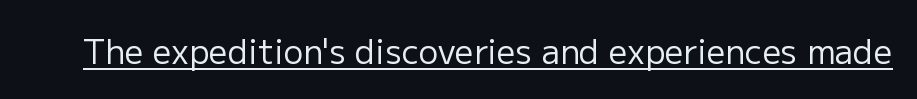
{"serif": "no", "italic": "no", "bold": "no", "weight": "regular", "width": "normal", "stroke_contrast": "low", "x_height": "medium", "monospaced": "no", "underline": "yes", "letter_spacing": "normal", "letter_spacing_em": 0.0, "glyph_px": 33}
